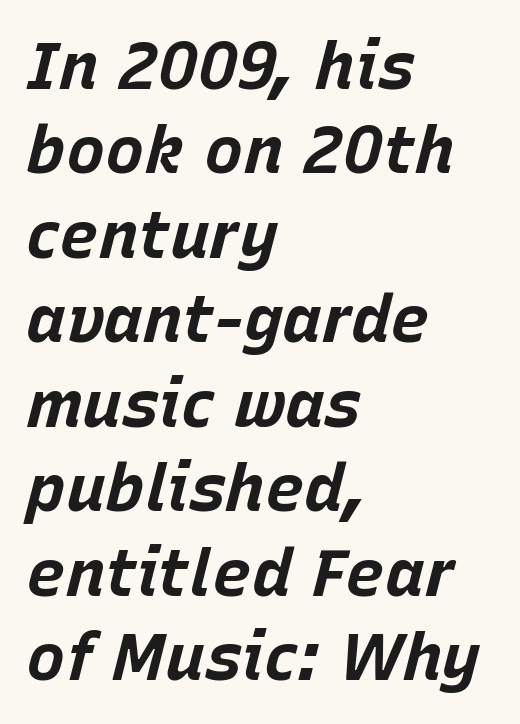
The image shows 66 px bold type, italic (leaning right); set left-aligned, normal line spacing (1.28x), normal letter spacing, not underlined; low stroke contrast and a large x-height.
